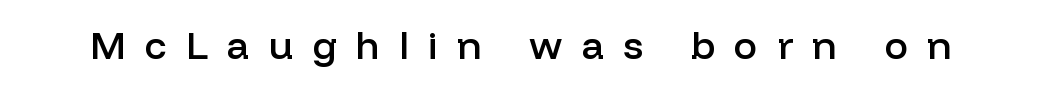
Do the letters lean? They stand straight. Serifs: no, the terminals of the letterforms are clean. Summary of weight: moderately heavy, a semibold. Short note: letters widely spaced. Clear beneath every line of the passage. Is this a fixed-width face? No — the glyphs have proportional, varying widths.
